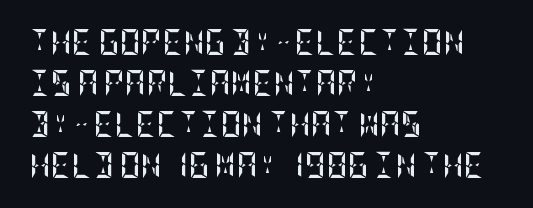
Standard letterfit; no display-style spreading of the glyphs. Compared with typical paragraphs, the rows here are spaced about the same. A bare baseline throughout the passage. Every stem runs plumb, perpendicular to the baseline. The typesetter chose a ragged-right arrangement here. The font is running at its bold setting.
